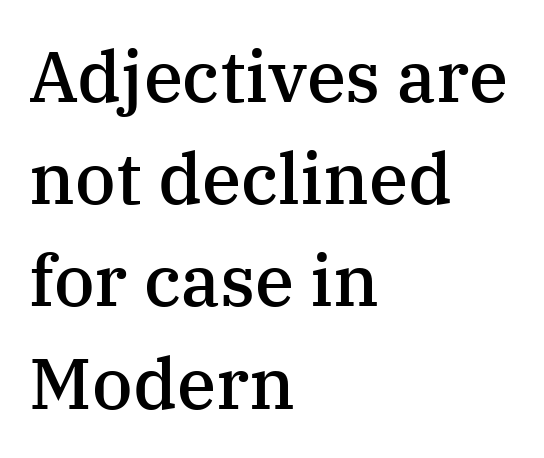
Successive baselines arrive at the customary interval. Stems and bowls a touch heavier than normal — semibold. Character widths vary here, with narrow letters taking less room than wide ones. The text was rendered using a seriffed face with decorative stroke endings.
